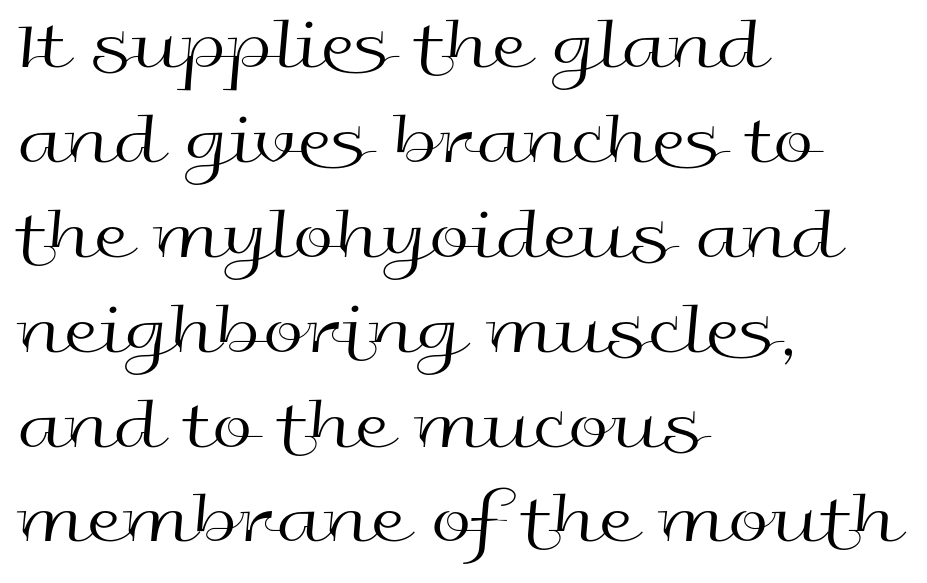
Q: Is the text bold? A: No.
Q: Is the text italic (slanted)? A: No, it is upright.
Q: Is the typeface a serif or a sans-serif typeface? A: Sans-serif.
Q: Is the text underlined? A: No.
Q: How is the paragraph aligned? A: Left-aligned.
Q: Is the spacing between letters normal or unusually wide? A: Normal.
Q: Is the spacing between lines tight, normal or loose? A: Normal.
Q: Width (condensed, normal, or wide)? A: Wide.
Q: x-height? A: Medium.
Q: Monospaced? A: No.
